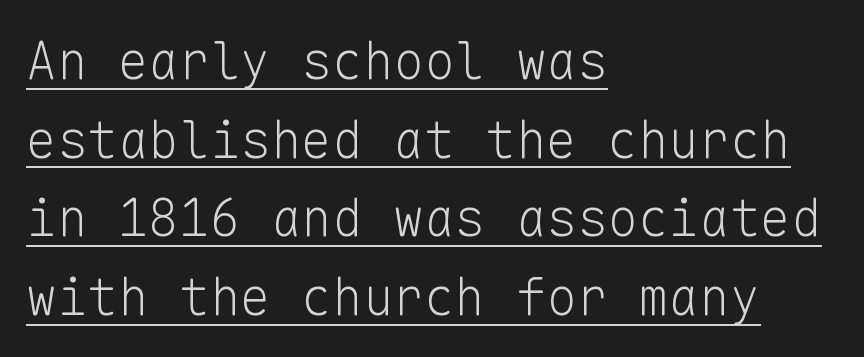
Q: Is the text bold? A: No.
Q: Is the text italic (slanted)? A: No, it is upright.
Q: Is the typeface a serif or a sans-serif typeface? A: Sans-serif.
Q: Is the text underlined? A: Yes.
Q: How is the paragraph aligned? A: Left-aligned.
Q: Is the spacing between letters normal or unusually wide? A: Normal.
Q: Is the spacing between lines tight, normal or loose? A: Normal.
Q: Width (condensed, normal, or wide)? A: Normal.
Q: Stroke contrast? A: Low.
Q: x-height? A: Medium.
Q: Monospaced? A: Yes.
